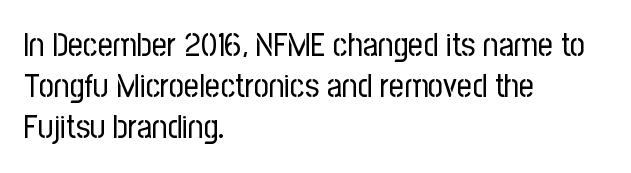
Q: Is the text bold? A: No.
Q: Is the text italic (slanted)? A: No, it is upright.
Q: Is the typeface a serif or a sans-serif typeface? A: Sans-serif.
Q: Is the text underlined? A: No.
Q: How is the paragraph aligned? A: Left-aligned.
Q: Is the spacing between letters normal or unusually wide? A: Normal.
Q: Width (condensed, normal, or wide)? A: Condensed.
Q: Stroke contrast? A: Low.
Q: x-height? A: Medium.
Q: Monospaced? A: No.
